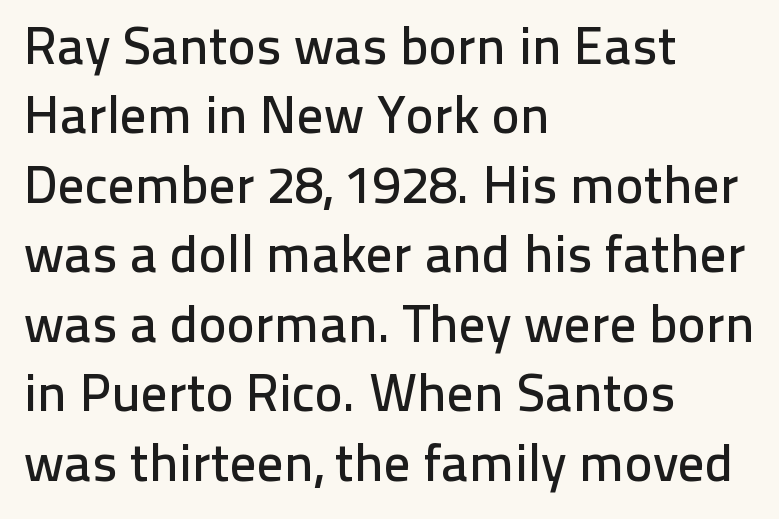
{"serif": "no", "italic": "no", "width": "normal", "stroke_contrast": "low", "x_height": "medium", "monospaced": "no", "underline": "no", "align": "left", "line_spacing": "normal", "line_spacing_ratio": 1.31, "letter_spacing": "normal", "letter_spacing_em": 0.0, "glyph_px": 53}
